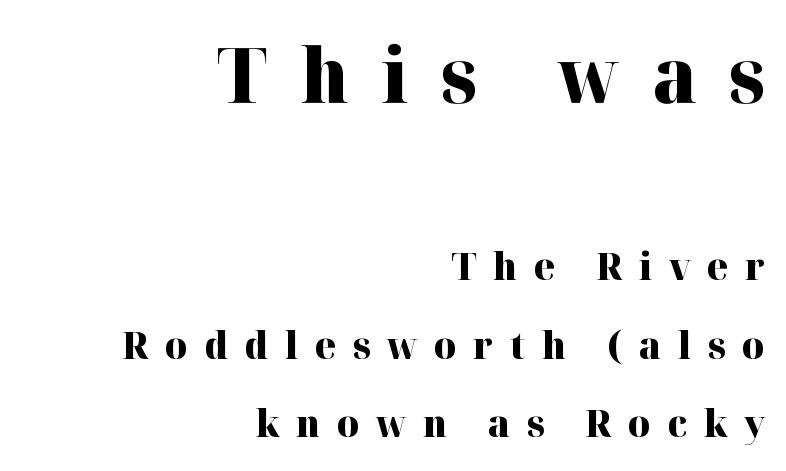
{"serif": "yes", "italic": "no", "bold": "yes", "weight": "heavy", "width": "normal", "stroke_contrast": "high", "x_height": "medium", "monospaced": "no", "underline": "no", "align": "right", "line_spacing": "loose", "line_spacing_ratio": 2.07, "letter_spacing": "wide", "letter_spacing_em": 0.43, "larger_block": "first", "size_ratio": 2.0, "glyph_px": 76}
